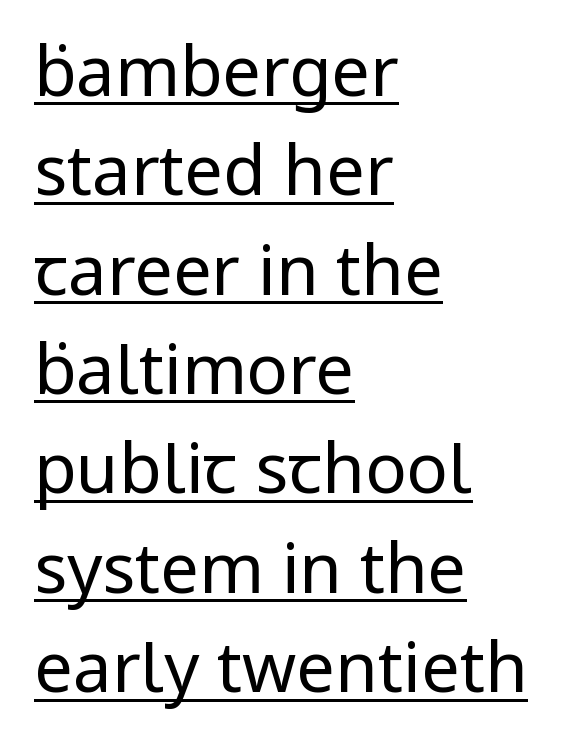
{"serif": "no", "italic": "no", "bold": "no", "weight": "regular", "width": "normal", "stroke_contrast": "low", "x_height": "medium", "monospaced": "no", "underline": "yes", "align": "left", "line_spacing": "normal", "line_spacing_ratio": 1.44, "letter_spacing": "normal", "letter_spacing_em": 0.0, "glyph_px": 69}
